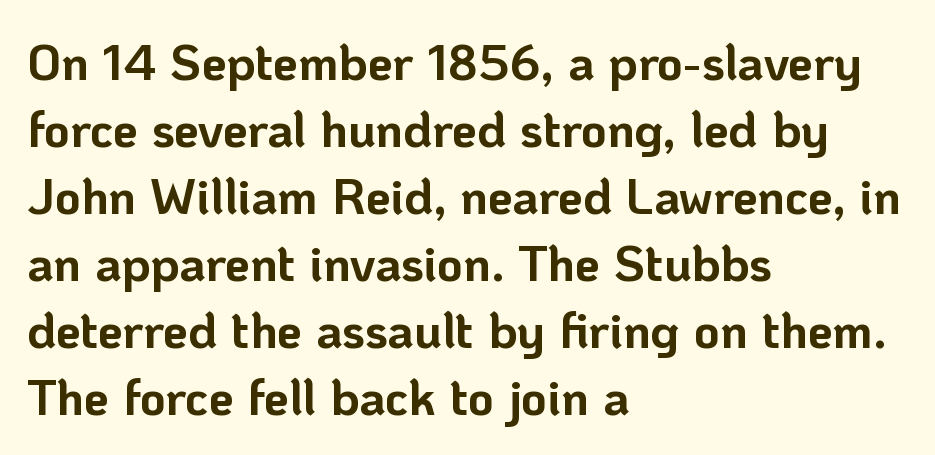
Character widths vary here, with narrow letters taking less room than wide ones. Left-aligned paragraph, ragged on the right. The type is set solid horizontally, with unmodified tracking. Each row of text sits above clean, open space.
